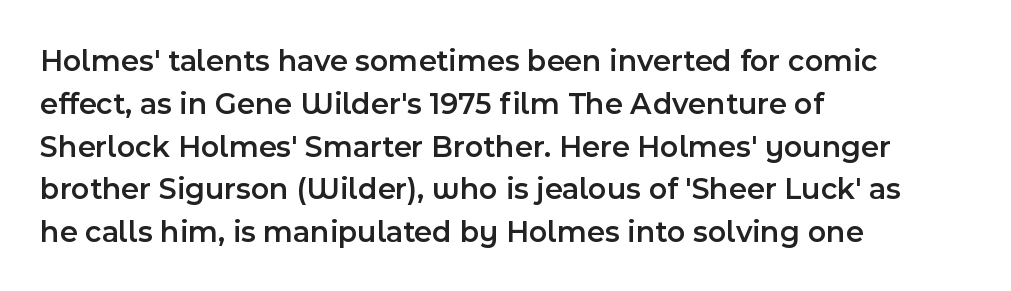
Do the characters align in a grid? No, the font is proportional. These lines are composed in type without serifs. Heft: intermediate — a semibold. The paragraph has a hard left edge and a soft right edge. Here the glyphs are tracked normally, forming tight word shapes. The vertical gap from one line to the next is medium.
